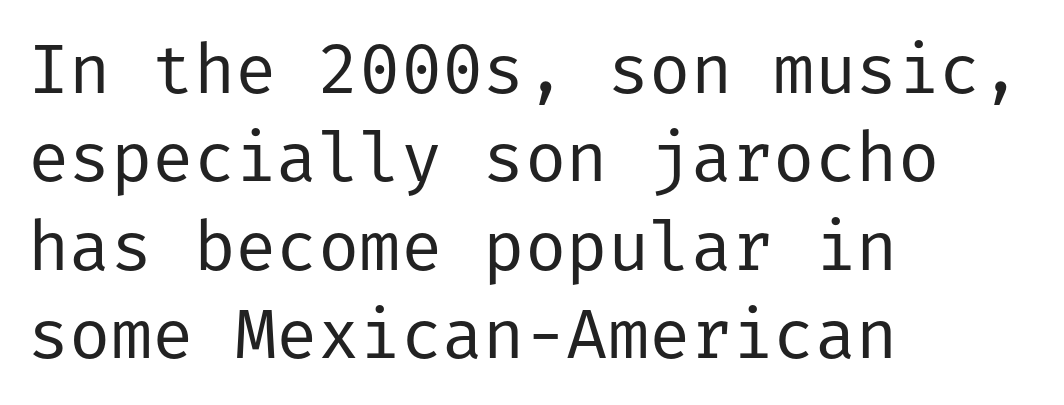
{"serif": "no", "italic": "no", "bold": "no", "weight": "regular", "width": "normal", "stroke_contrast": "low", "x_height": "medium", "underline": "no", "align": "left", "line_spacing": "normal", "line_spacing_ratio": 1.28, "letter_spacing": "normal", "letter_spacing_em": 0.0, "glyph_px": 69}
